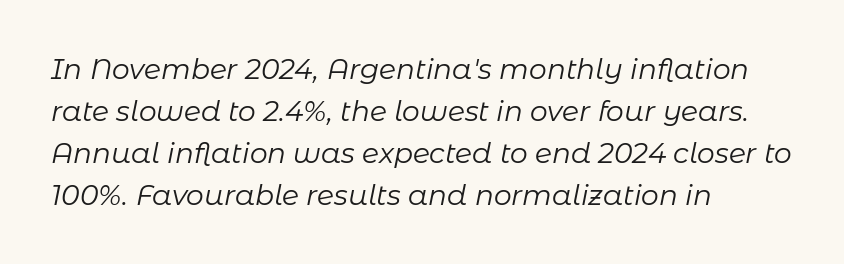
The image shows 28 px regular-weight type, italic (leaning right); set left-aligned, normal line spacing (1.5x), normal letter spacing, not underlined; low stroke contrast and a medium x-height.
